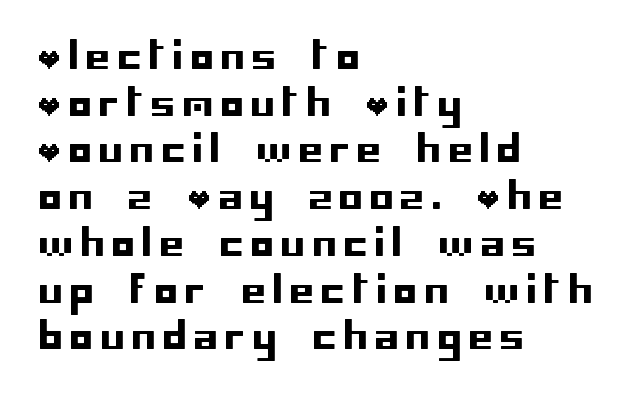
Short and long lines alike share a common starting point at left. Spacing between characters has been opened up far beyond the box default. The font family rendered here belongs to the sans-serif group. The font's upright variant was chosen for this text.
